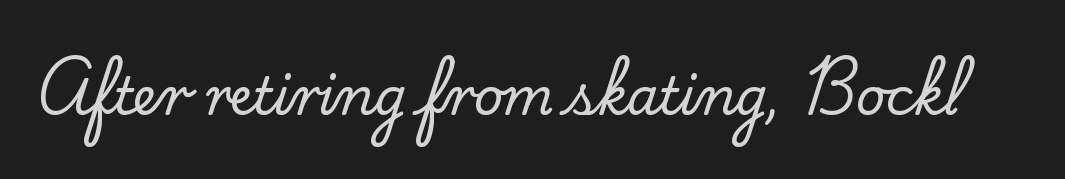
Q: Is the text italic (slanted)? A: Yes.
Q: Is the typeface a serif or a sans-serif typeface? A: Serif.
Q: Is the text underlined? A: No.
Q: Is the spacing between letters normal or unusually wide? A: Normal.
Q: Width (condensed, normal, or wide)? A: Normal.
Q: Stroke contrast? A: Low.
Q: x-height? A: Small.
Q: Monospaced? A: No.
